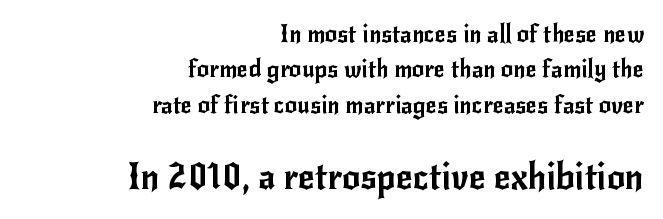
The image shows 36 px sans-serif type, upright; set right-aligned, normal line spacing (1.47x), normal letter spacing, not underlined; the second (bottom) block is 1.5x larger; low stroke contrast and a small x-height.
